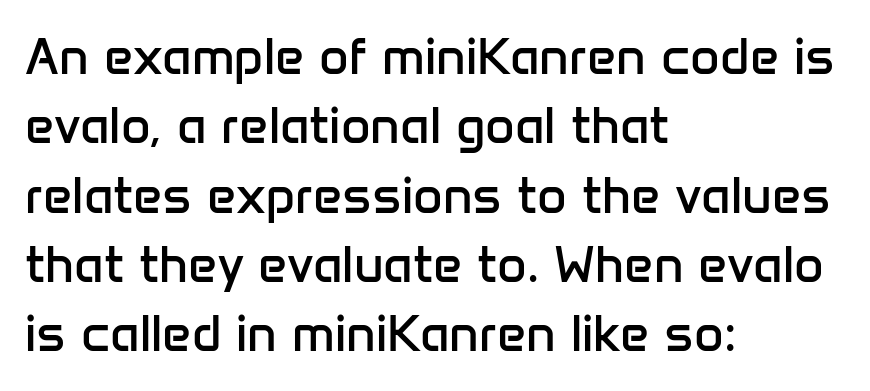
This is sans-serif lettering, the kind often seen on screens and signage. There is no visible air inserted between adjacent glyphs. Vertically, the passage feels balanced, rows spaced as you'd expect. Do the letters lean? They stand straight. Clear beneath every line of the passage.
